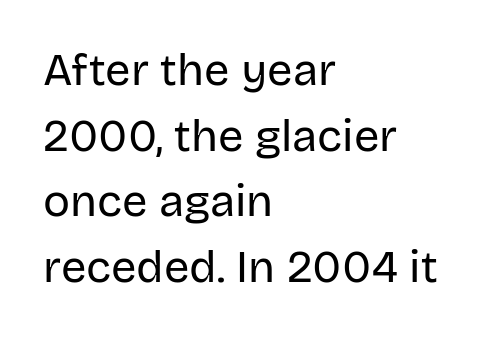
Q: Is the text bold? A: No.
Q: Is the text italic (slanted)? A: No, it is upright.
Q: Is the typeface a serif or a sans-serif typeface? A: Sans-serif.
Q: Is the text underlined? A: No.
Q: How is the paragraph aligned? A: Left-aligned.
Q: Is the spacing between letters normal or unusually wide? A: Normal.
Q: Is the spacing between lines tight, normal or loose? A: Normal.
Q: Width (condensed, normal, or wide)? A: Normal.
Q: Stroke contrast? A: Low.
Q: x-height? A: Large.
Q: Monospaced? A: No.
